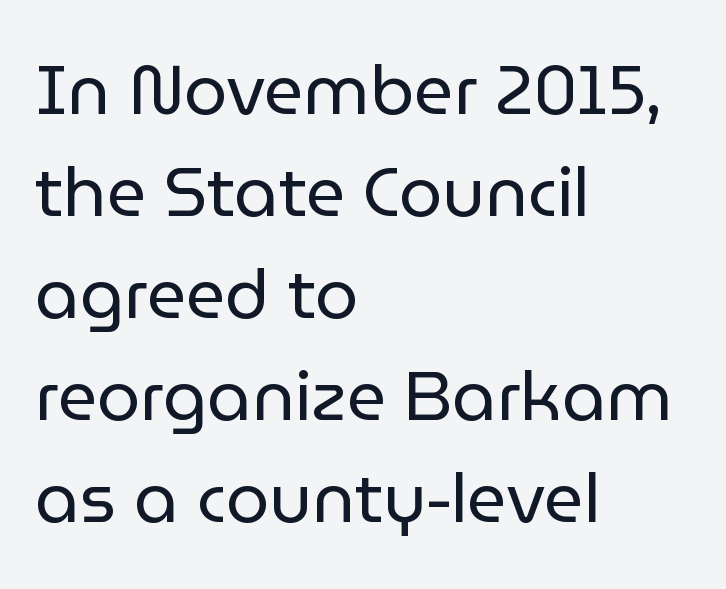
{"serif": "no", "italic": "no", "bold": "no", "weight": "regular", "width": "normal", "stroke_contrast": "low", "x_height": "medium", "monospaced": "no", "underline": "no", "align": "left", "line_spacing": "normal", "line_spacing_ratio": 1.48, "letter_spacing": "normal", "letter_spacing_em": 0.0, "glyph_px": 69}
